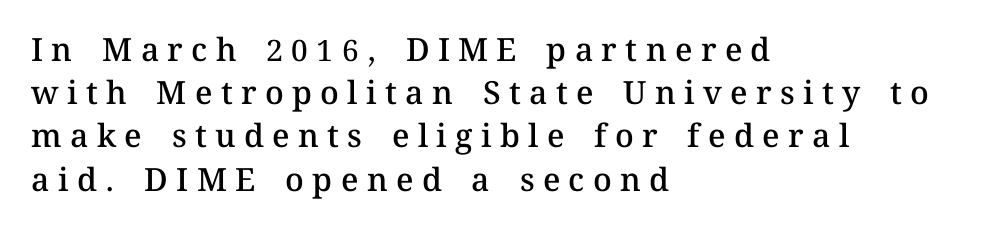
A student would call this left alignment; a typographer would say flush left, rag right. Vertical spacing — default. Unmarked baselines from the first word to the last. Is the letter spacing exaggerated? Yes — the characters are pushed far apart.
